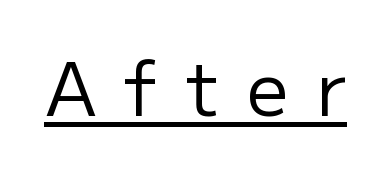
The cut favours lightness, reaching ordinary text weight at its darkest. In terms of letterspacing, this is a distinctly airy, spread setting. Varying glyph widths throughout — classic text-font behaviour. Has an underline been added? It has.
